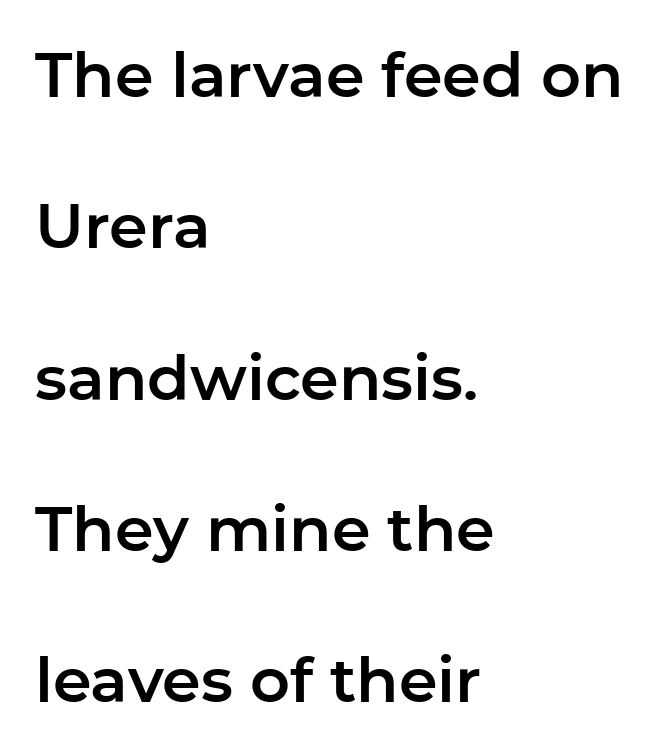
The image shows 62 px sans-serif type, upright; set left-aligned, loose line spacing (2.44x), normal letter spacing, not underlined; low stroke contrast and a medium x-height.
